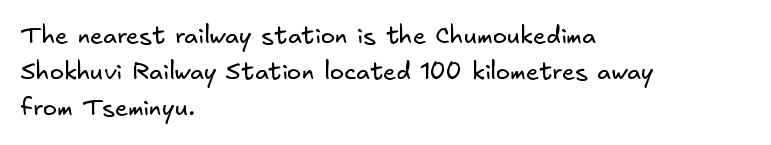
{"bold": "no", "underline": "no", "align": "left", "line_spacing": "normal", "line_spacing_ratio": 1.49, "letter_spacing": "normal", "letter_spacing_em": 0.0, "glyph_px": 24}
